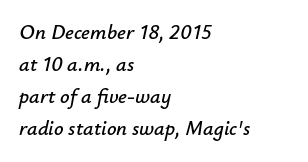
An italicized treatment has been applied to the whole sample. The leading is moderate, giving the passage an even texture. The face used here is rendered with its standard letterfit. Glance below the letters and you will spot only blank space. Left-aligned paragraph, ragged on the right.
